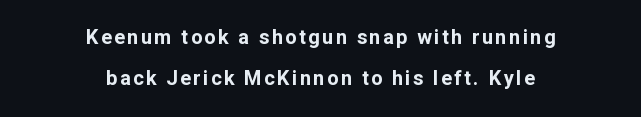
The image shows 20 px bold type, upright; set centered, loose line spacing (2.03x), not underlined.
